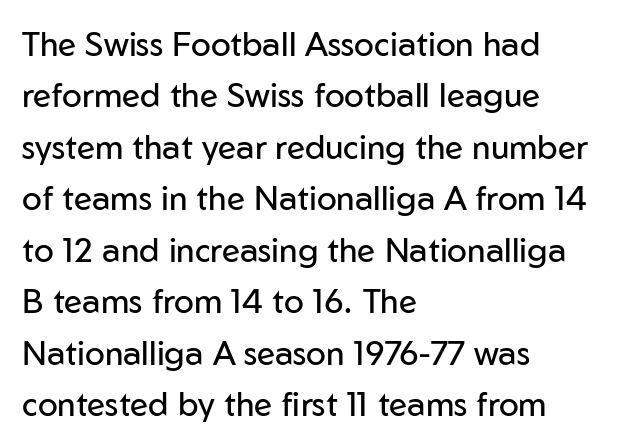
Q: Is the text bold? A: No.
Q: Is the text italic (slanted)? A: No, it is upright.
Q: Is the typeface a serif or a sans-serif typeface? A: Sans-serif.
Q: Is the text underlined? A: No.
Q: How is the paragraph aligned? A: Left-aligned.
Q: Is the spacing between letters normal or unusually wide? A: Normal.
Q: Is the spacing between lines tight, normal or loose? A: Normal.
Q: Width (condensed, normal, or wide)? A: Normal.
Q: Stroke contrast? A: Low.
Q: x-height? A: Medium.
Q: Monospaced? A: No.
